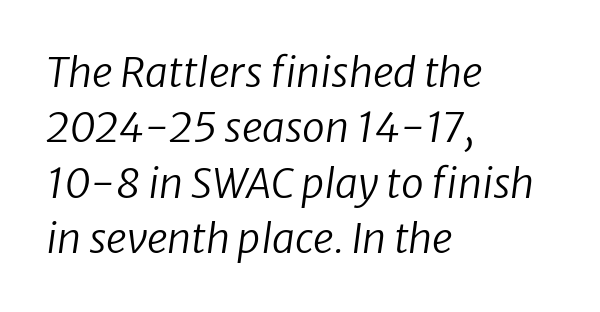
Q: Is the text bold? A: No.
Q: Is the text italic (slanted)? A: Yes, it leans right by about 8 degrees.
Q: Is the text underlined? A: No.
Q: How is the paragraph aligned? A: Left-aligned.
Q: Is the spacing between letters normal or unusually wide? A: Normal.
Q: Is the spacing between lines tight, normal or loose? A: Normal.
Q: Width (condensed, normal, or wide)? A: Normal.
Q: Stroke contrast? A: Low.
Q: x-height? A: Medium.
Q: Monospaced? A: No.
